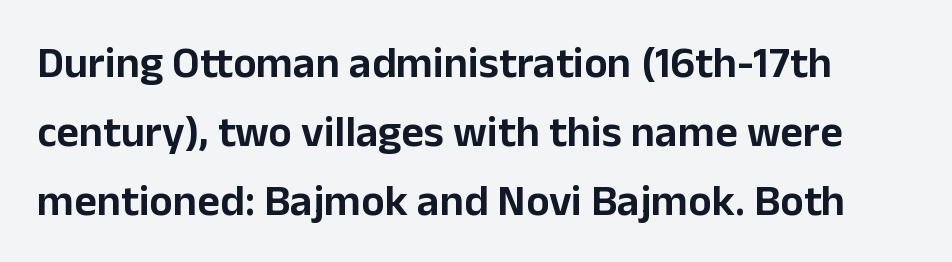
The image shows 44 px sans-serif type, upright; set normal line spacing (1.57x), normal letter spacing, not underlined; low stroke contrast and a medium x-height.
